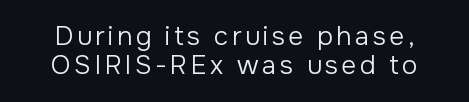
Q: Is the text bold? A: No.
Q: Is the text italic (slanted)? A: No, it is upright.
Q: Is the text underlined? A: No.
Q: Is the spacing between lines tight, normal or loose? A: Tight.
